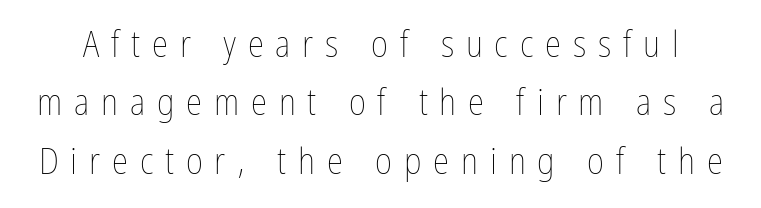
Q: Is the text bold? A: No.
Q: Is the text italic (slanted)? A: No, it is upright.
Q: Is the text underlined? A: No.
Q: Is the spacing between letters normal or unusually wide? A: Unusually wide.
Q: Is the spacing between lines tight, normal or loose? A: Normal.
Q: Width (condensed, normal, or wide)? A: Condensed.
Q: Stroke contrast? A: Low.
Q: x-height? A: Medium.
Q: Monospaced? A: No.
